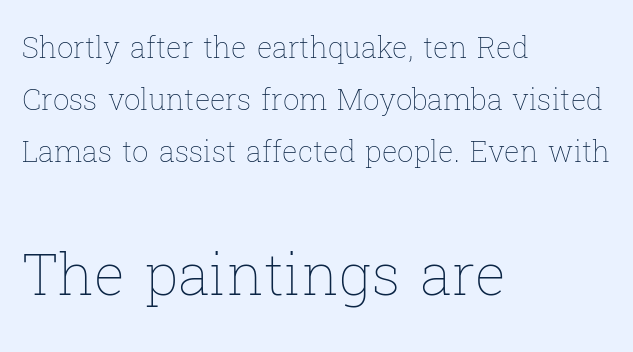
Proportional: the letters do not fall into vertical columns. Is the lower block the larger one? Yes — the lower block carries the bigger type. You can tell it's not italic because the verticals are truly vertical. This is not heavy type; no bold has been used. The space directly below the letters is spotless.
